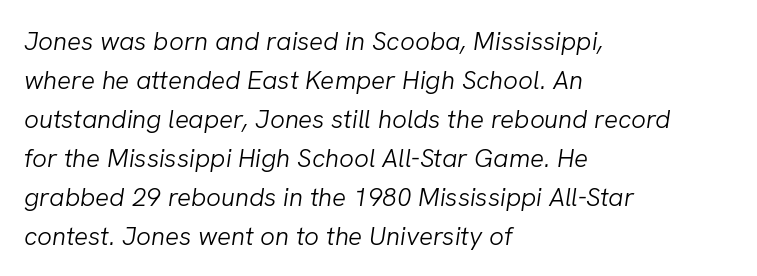
{"italic": "yes", "lean": "right", "slant_degrees": 8, "bold": "no", "underline": "no", "align": "left", "line_spacing": "normal", "line_spacing_ratio": 1.5, "letter_spacing": "normal", "letter_spacing_em": 0.0, "glyph_px": 26}
